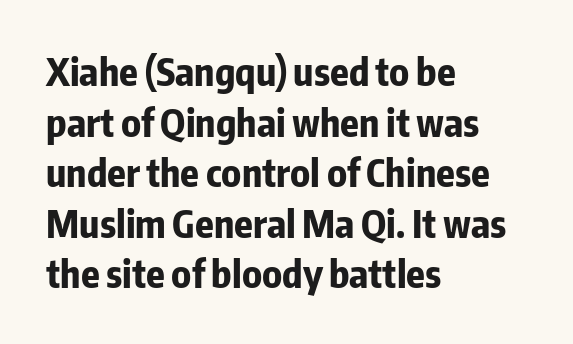
Q: Is the text bold? A: Yes.
Q: Is the text italic (slanted)? A: No, it is upright.
Q: Is the typeface a serif or a sans-serif typeface? A: Sans-serif.
Q: Is the text underlined? A: No.
Q: How is the paragraph aligned? A: Left-aligned.
Q: Is the spacing between letters normal or unusually wide? A: Normal.
Q: Is the spacing between lines tight, normal or loose? A: Normal.
Q: Width (condensed, normal, or wide)? A: Condensed.
Q: Stroke contrast? A: Low.
Q: x-height? A: Medium.
Q: Monospaced? A: No.
